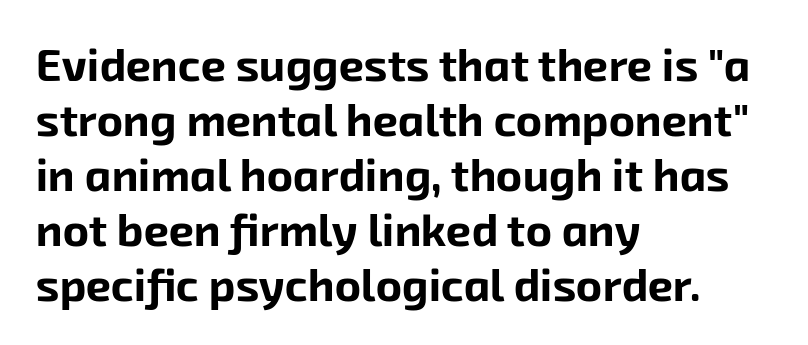
Q: Is the text bold? A: Yes.
Q: Is the typeface a serif or a sans-serif typeface? A: Sans-serif.
Q: Is the text underlined? A: No.
Q: How is the paragraph aligned? A: Left-aligned.
Q: Is the spacing between letters normal or unusually wide? A: Normal.
Q: Width (condensed, normal, or wide)? A: Normal.
Q: Stroke contrast? A: Low.
Q: x-height? A: Medium.
Q: Monospaced? A: No.
